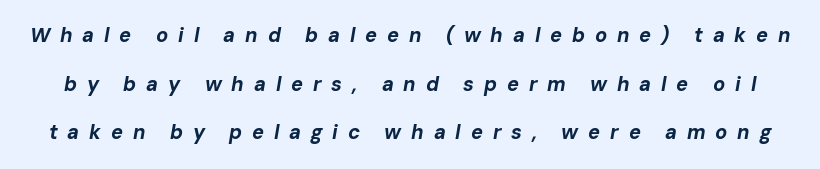
The image shows 20 px bold type, italic (leaning right); set loose line spacing (2.43x), unusually wide letter spacing (+0.49 em), not underlined.
